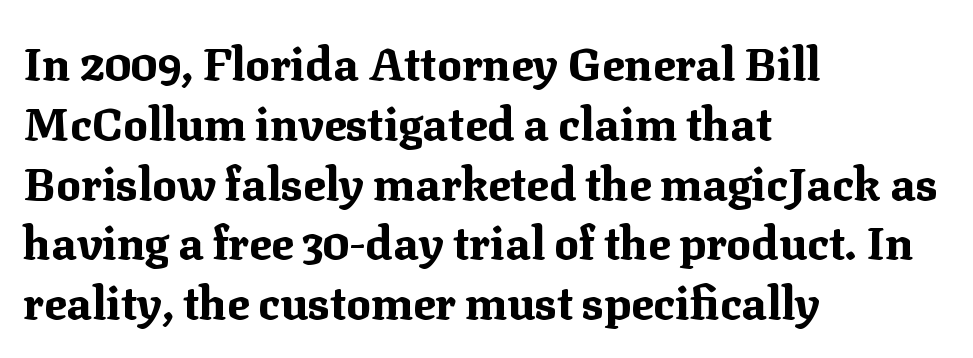
The image shows 46 px bold serif type, upright; set left-aligned, normal line spacing (1.3x), normal letter spacing, not underlined; medium stroke contrast and a medium x-height.
